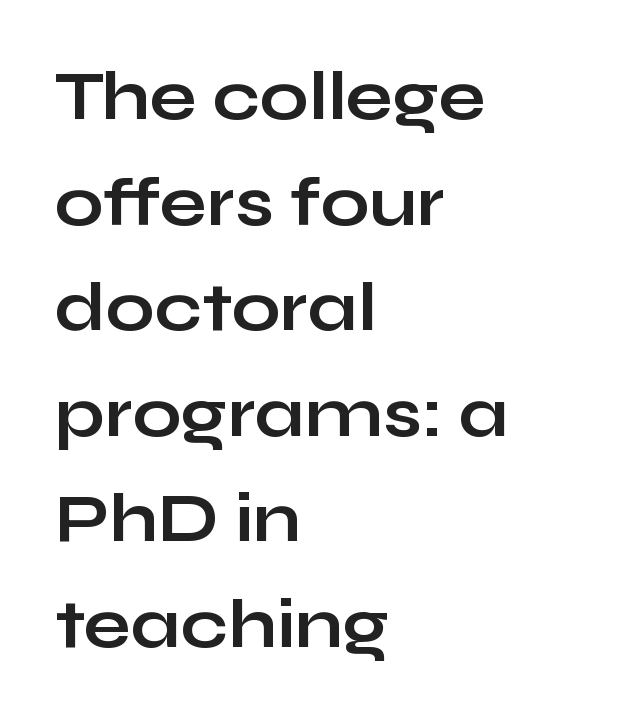
Varying glyph widths throughout — classic text-font behaviour. The strokes are fattened all the way to bold. Grotesque or geometric, the face here clearly has no serifs. The letters stand upright; this is a roman face. Look at the tracking — it's just the regular setting, nothing added.
